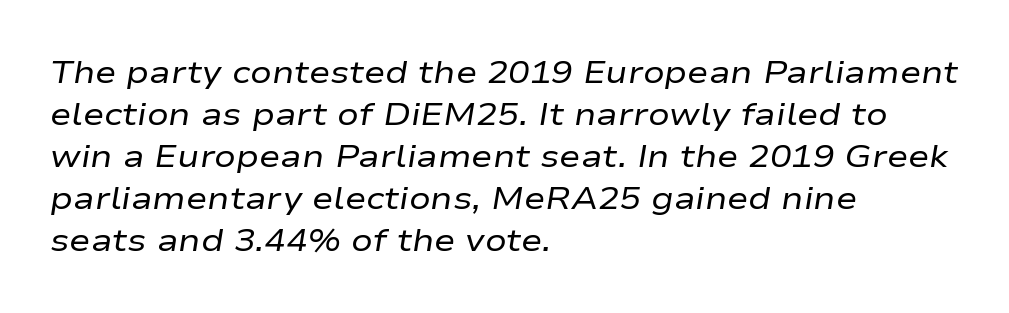
Q: Is the text bold? A: No.
Q: Is the text italic (slanted)? A: Yes, it leans right by about 9 degrees.
Q: Is the text underlined? A: No.
Q: How is the paragraph aligned? A: Left-aligned.
Q: Is the spacing between letters normal or unusually wide? A: Normal.
Q: Is the spacing between lines tight, normal or loose? A: Normal.
Q: Width (condensed, normal, or wide)? A: Wide.
Q: Stroke contrast? A: Low.
Q: x-height? A: Medium.
Q: Monospaced? A: No.
